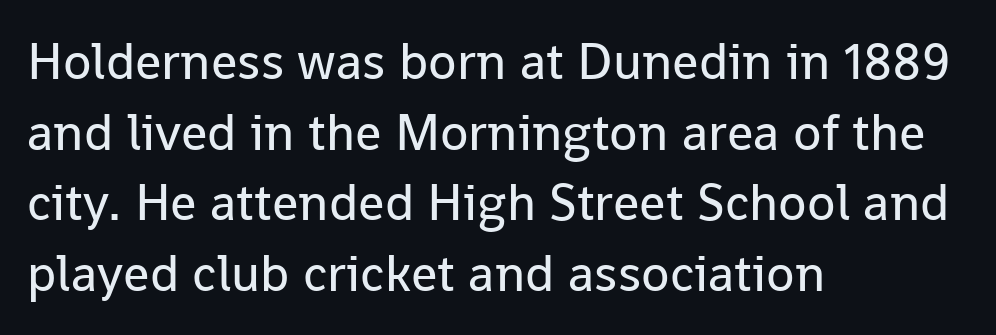
The image shows 52 px regular-weight sans-serif type, upright; set left-aligned, normal line spacing (1.36x), normal letter spacing, not underlined; low stroke contrast and a medium x-height.
